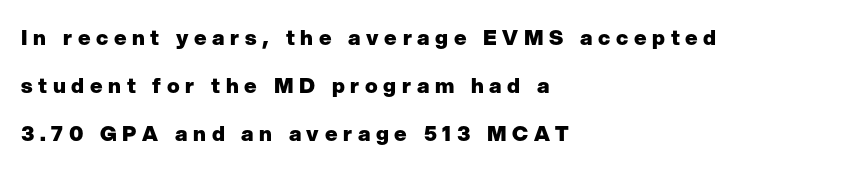
{"italic": "no", "bold": "yes", "underline": "no", "align": "left", "line_spacing": "loose", "line_spacing_ratio": 2.28, "letter_spacing": "wide", "letter_spacing_em": 0.27, "glyph_px": 21}
